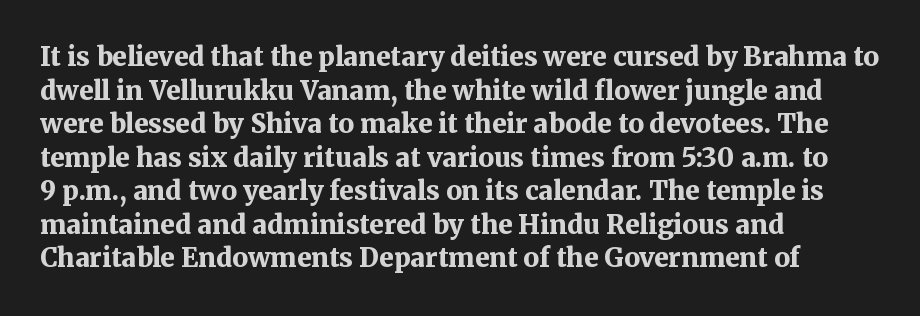
Regarding leading, the lines here are spaced in the standard way. Nothing unusual about the tracking: characters are spaced as the font intends. Clear beneath every line of the passage. The compositor pushed each line to the left boundary. Ascenders rise straight up at ninety degrees. The font is running at its bold setting.
